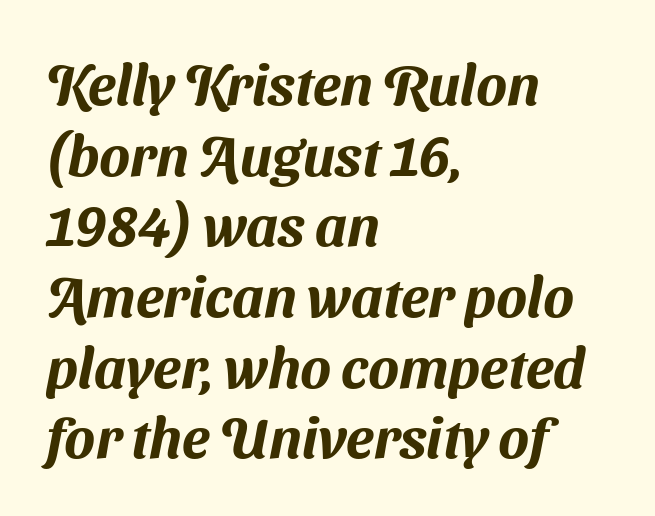
{"serif": "no", "width": "normal", "stroke_contrast": "medium", "x_height": "medium", "monospaced": "no", "underline": "no", "align": "left", "line_spacing_ratio": 1.24, "letter_spacing": "normal", "letter_spacing_em": 0.0, "glyph_px": 57}
